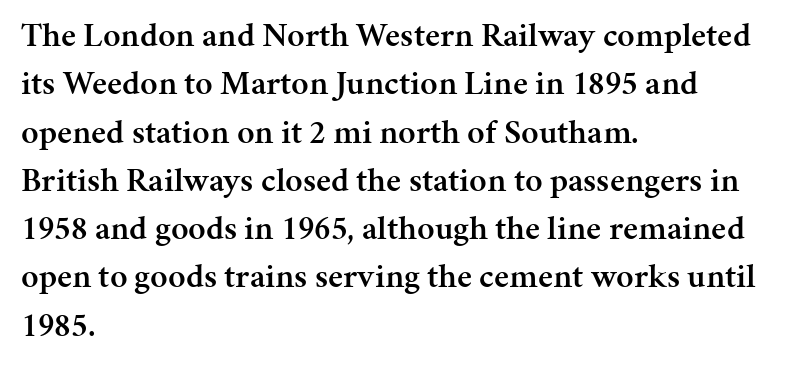
{"serif": "yes", "italic": "no", "bold": "semi", "weight": "semibold", "width": "normal", "stroke_contrast": "medium", "x_height": "medium", "monospaced": "no", "underline": "no", "align": "left", "line_spacing": "normal", "line_spacing_ratio": 1.42, "letter_spacing": "normal", "letter_spacing_em": 0.0, "glyph_px": 34}
